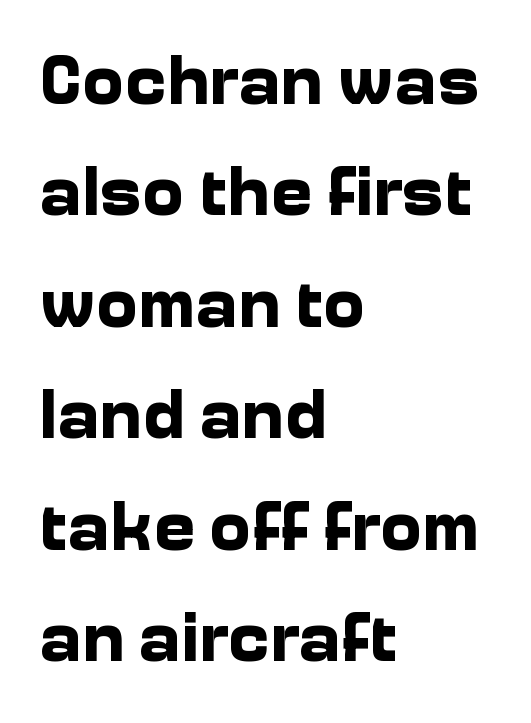
{"serif": "no", "italic": "no", "bold": "yes", "weight": "bold", "width": "normal", "stroke_contrast": "low", "x_height": "medium", "monospaced": "no", "underline": "no", "align": "left", "line_spacing": "normal", "line_spacing_ratio": 1.57, "letter_spacing": "normal", "letter_spacing_em": 0.0, "glyph_px": 71}
